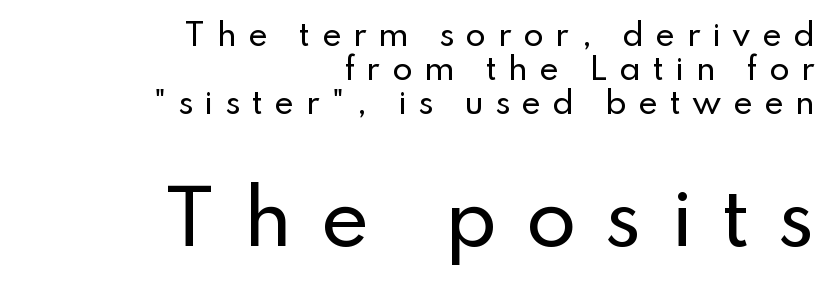
Q: Is the text italic (slanted)? A: No, it is upright.
Q: Is the typeface a serif or a sans-serif typeface? A: Sans-serif.
Q: Is the text underlined? A: No.
Q: How is the paragraph aligned? A: Right-aligned.
Q: Is the spacing between letters normal or unusually wide? A: Unusually wide.
Q: Is the spacing between lines tight, normal or loose? A: Tight.
Q: Which block of text is set in a larger size, the first (top) or the second (bottom)? A: The second (bottom) one.
Q: Width (condensed, normal, or wide)? A: Normal.
Q: Stroke contrast? A: Low.
Q: x-height? A: Small.
Q: Monospaced? A: No.
